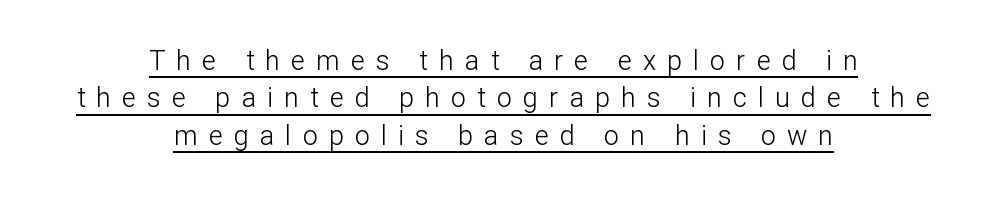
{"italic": "no", "bold": "no", "underline": "yes", "align": "center", "line_spacing": "normal", "line_spacing_ratio": 1.38, "letter_spacing": "wide", "letter_spacing_em": 0.41, "glyph_px": 27}
